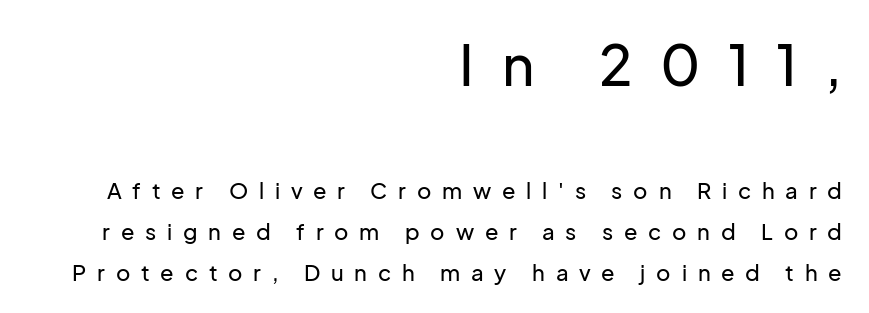
Q: Is the text italic (slanted)? A: No, it is upright.
Q: Is the typeface a serif or a sans-serif typeface? A: Sans-serif.
Q: Is the text underlined? A: No.
Q: How is the paragraph aligned? A: Right-aligned.
Q: Is the spacing between letters normal or unusually wide? A: Unusually wide.
Q: Which block of text is set in a larger size, the first (top) or the second (bottom)? A: The first (top) one.
Q: Width (condensed, normal, or wide)? A: Normal.
Q: Stroke contrast? A: Low.
Q: x-height? A: Medium.
Q: Monospaced? A: No.
